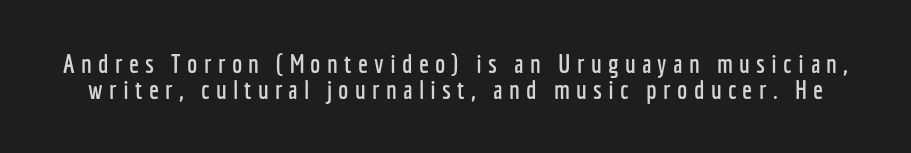
Q: Is the text italic (slanted)? A: No, it is upright.
Q: Is the text underlined? A: No.
Q: Is the spacing between letters normal or unusually wide? A: Unusually wide.
Q: Is the spacing between lines tight, normal or loose? A: Tight.
